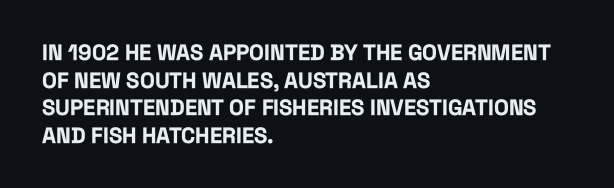
These words are printed bold, with thick strokes throughout. The string is rendered with underlining switched off. What's the leading like? Ordinary, nothing unusual. Tracking value appears to be zero — textbook default spacing. This rendering uses left alignment, leaving the right contour irregular. Every stem runs plumb, perpendicular to the baseline.
